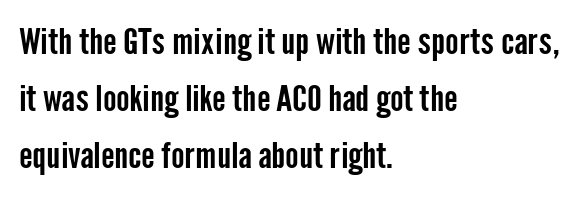
The image shows 36 px condensed sans-serif type, upright; set left-aligned, normal line spacing (1.58x), normal letter spacing, not underlined; low stroke contrast and a medium x-height.
